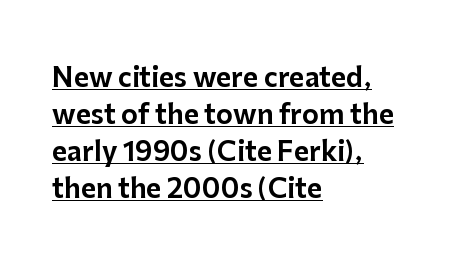
{"italic": "no", "underline": "yes", "align": "left", "line_spacing": "normal", "line_spacing_ratio": 1.42, "letter_spacing": "normal", "letter_spacing_em": 0.0, "glyph_px": 26}
